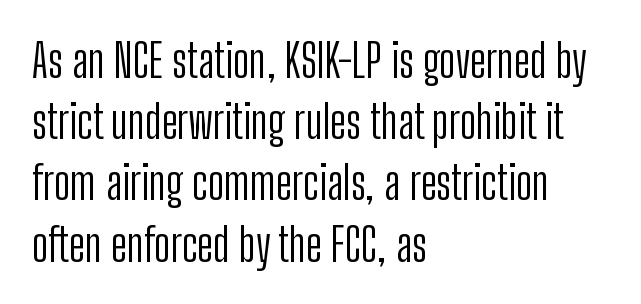
{"serif": "no", "italic": "no", "bold": "no", "weight": "light", "width": "condensed", "stroke_contrast": "low", "x_height": "medium", "monospaced": "no", "underline": "no", "align": "left", "line_spacing": "normal", "line_spacing_ratio": 1.33, "letter_spacing": "normal", "letter_spacing_em": 0.0, "glyph_px": 46}
